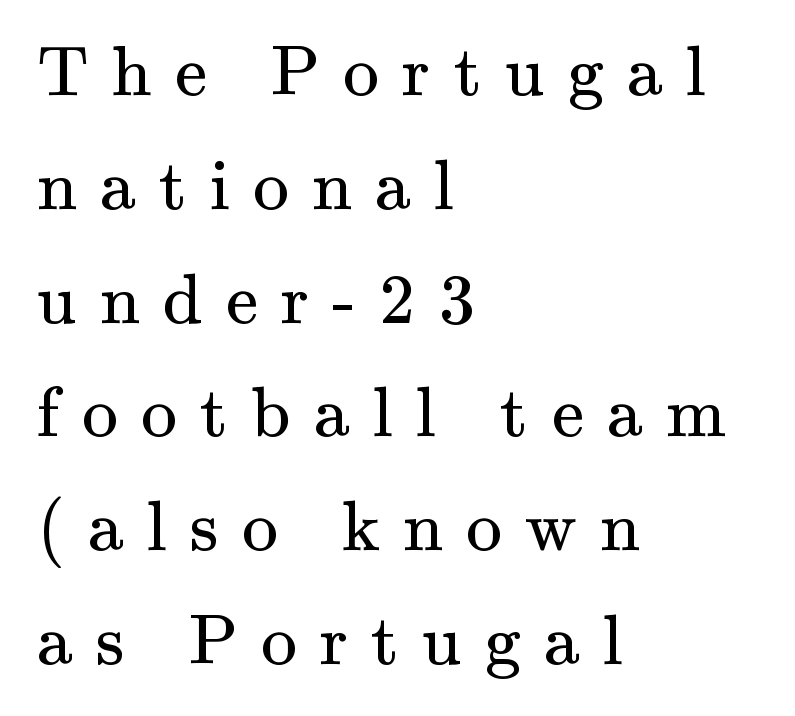
Rows of type keep a routine distance in the vertical direction. The axis of the letterforms is exactly vertical. Type without underlining. These lines stack with their left ends in a neat column.
